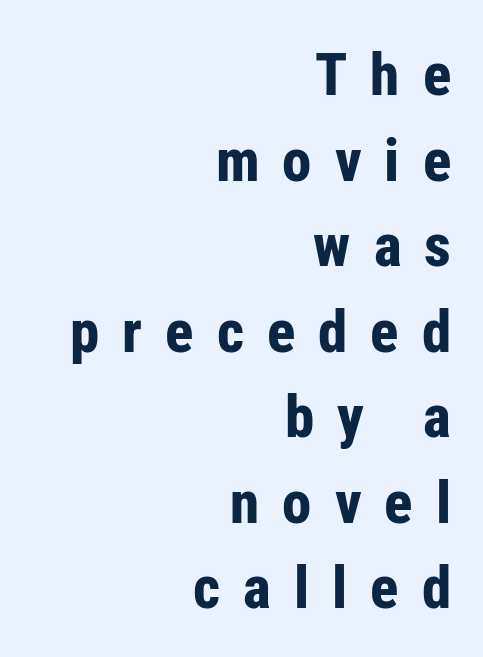
The image shows 59 px bold, condensed sans-serif type, upright; set right-aligned, normal line spacing (1.45x), unusually wide letter spacing (+0.39 em), not underlined; low stroke contrast and a medium x-height.
